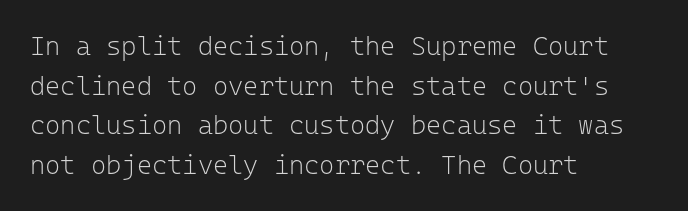
{"italic": "no", "bold": "no", "underline": "no", "align": "left", "line_spacing": "normal", "line_spacing_ratio": 1.52, "letter_spacing": "normal", "letter_spacing_em": 0.0, "glyph_px": 26}
